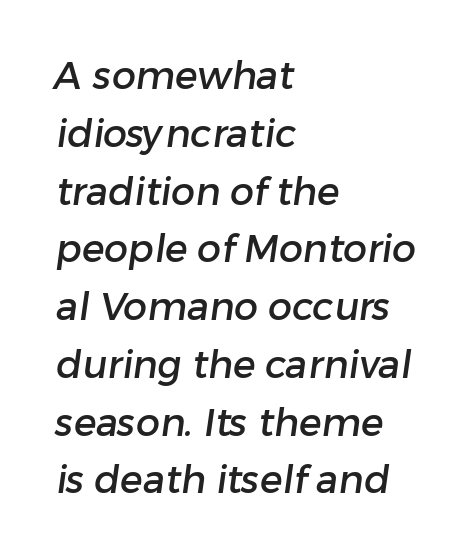
{"serif": "no", "width": "normal", "stroke_contrast": "low", "x_height": "medium", "monospaced": "no", "underline": "no", "align": "left", "line_spacing": "normal", "line_spacing_ratio": 1.52, "letter_spacing": "normal", "letter_spacing_em": 0.0, "glyph_px": 38}
